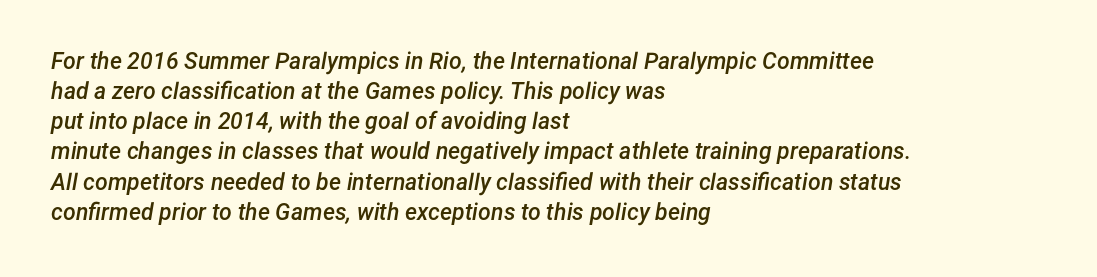
Q: Is the text bold? A: Semi-bold.
Q: Is the text italic (slanted)? A: Yes, it leans right by about 12 degrees.
Q: Is the text underlined? A: No.
Q: How is the paragraph aligned? A: Left-aligned.
Q: Is the spacing between letters normal or unusually wide? A: Normal.
Q: Is the spacing between lines tight, normal or loose? A: Normal.
